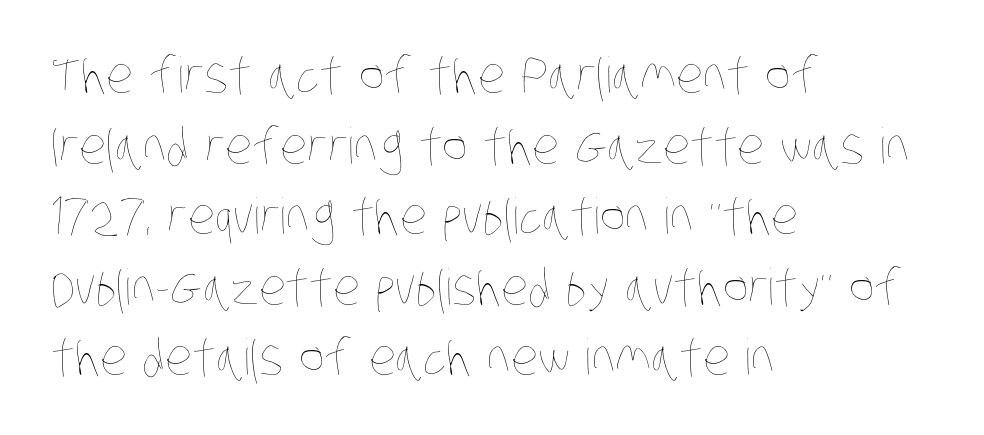
Varying glyph widths throughout — classic text-font behaviour. A light-to-regular cut is what we see here. Baseline-to-baseline distance is the conventional proportion of letter height. The horizontal fit of the characters is conventional and even. Just letters on the line, the space beneath them empty. Left-aligned paragraph, ragged on the right.
